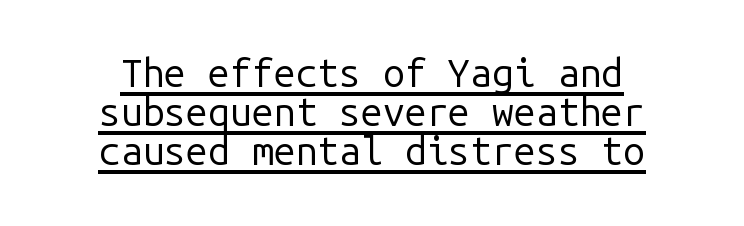
{"serif": "no", "italic": "no", "bold": "no", "weight": "regular", "width": "normal", "stroke_contrast": "low", "x_height": "medium", "monospaced": "yes", "underline": "yes", "align": "center", "line_spacing": "tight", "line_spacing_ratio": 1.0, "letter_spacing": "normal", "letter_spacing_em": 0.0, "glyph_px": 39}
